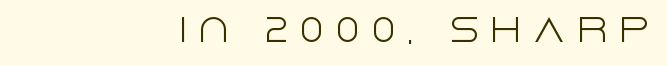
{"serif": "no", "italic": "no", "bold": "no", "weight": "light", "width": "normal", "x_height": "large", "monospaced": "no", "underline": "no", "align": "right", "letter_spacing": "wide", "letter_spacing_em": 0.35, "glyph_px": 31}
